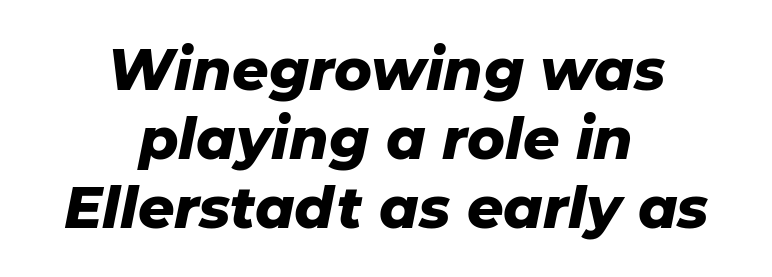
Q: Is the text bold? A: Yes.
Q: Is the text italic (slanted)? A: Yes, it leans right by about 11 degrees.
Q: Is the text underlined? A: No.
Q: How is the paragraph aligned? A: Centered.
Q: Is the spacing between letters normal or unusually wide? A: Normal.
Q: Width (condensed, normal, or wide)? A: Normal.
Q: Stroke contrast? A: Low.
Q: x-height? A: Medium.
Q: Monospaced? A: No.
